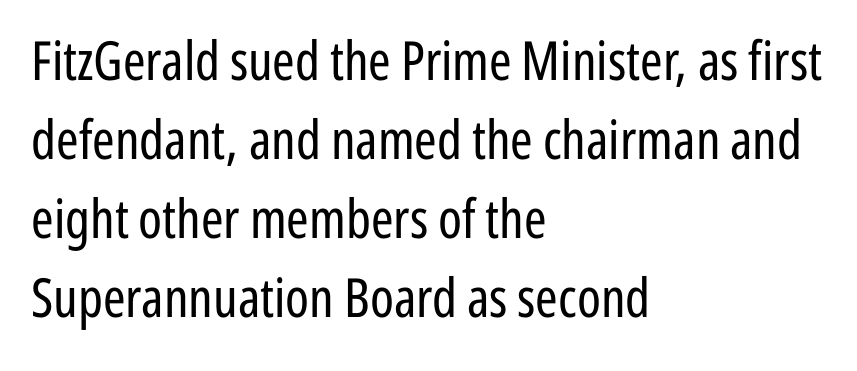
The gaps between neighbouring characters are ordinary and unremarkable. This is not heavy type; no bold has been used. Observe the absence of serifs on each vertical stroke in this sample. Proportional: the letters do not fall into vertical columns.
